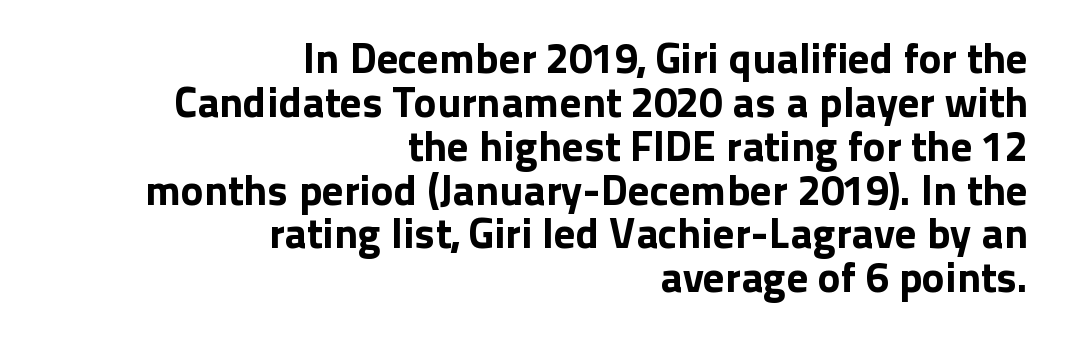
The image shows 43 px sans-serif type, upright; set right-aligned, tight line spacing (1.02x), normal letter spacing, not underlined; low stroke contrast and a medium x-height.
